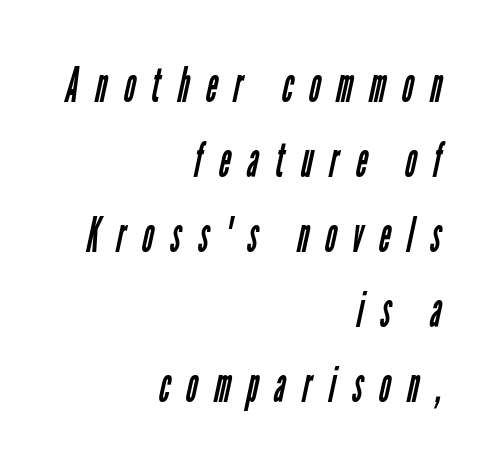
Q: Is the text bold? A: No.
Q: Is the typeface a serif or a sans-serif typeface? A: Sans-serif.
Q: Is the text underlined? A: No.
Q: How is the paragraph aligned? A: Right-aligned.
Q: Is the spacing between letters normal or unusually wide? A: Unusually wide.
Q: Is the spacing between lines tight, normal or loose? A: Normal.
Q: Width (condensed, normal, or wide)? A: Condensed.
Q: Stroke contrast? A: Low.
Q: x-height? A: Medium.
Q: Monospaced? A: No.
